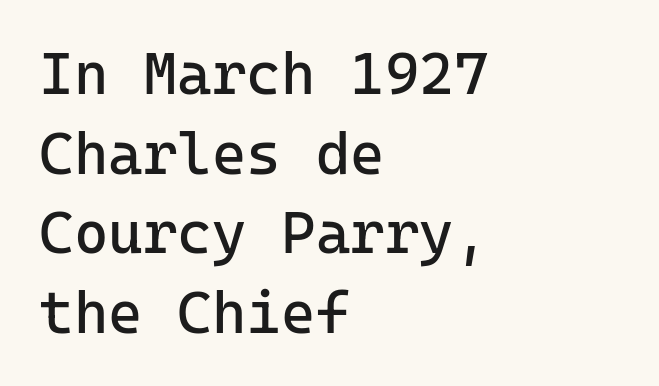
The image shows 59 px regular-weight sans-serif type, upright, monospaced; set left-aligned, normal line spacing (1.35x), normal letter spacing, not underlined; low stroke contrast and a medium x-height.
